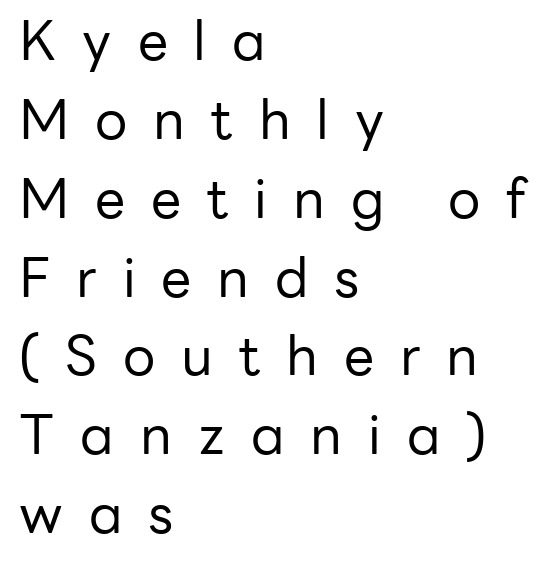
The image shows 54 px regular-weight sans-serif type, upright; set left-aligned, normal line spacing (1.46x), unusually wide letter spacing (+0.48 em), not underlined; low stroke contrast and a medium x-height.
